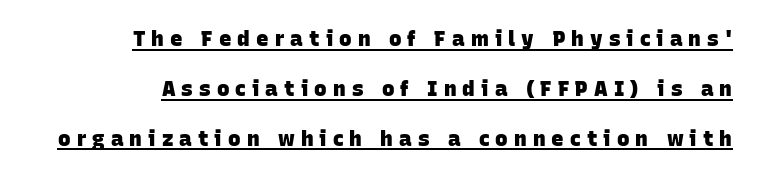
Q: Is the text bold? A: Yes.
Q: Is the text underlined? A: Yes.
Q: How is the paragraph aligned? A: Right-aligned.
Q: Is the spacing between letters normal or unusually wide? A: Unusually wide.
Q: Is the spacing between lines tight, normal or loose? A: Loose.
